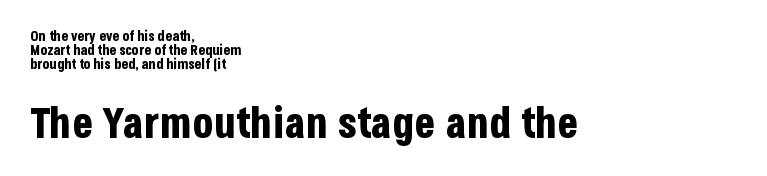
The image shows 43 px bold, condensed sans-serif type, upright; set left-aligned, tight line spacing (0.99x), normal letter spacing, not underlined; the second (bottom) block is 3.07x larger; low stroke contrast and a large x-height.
